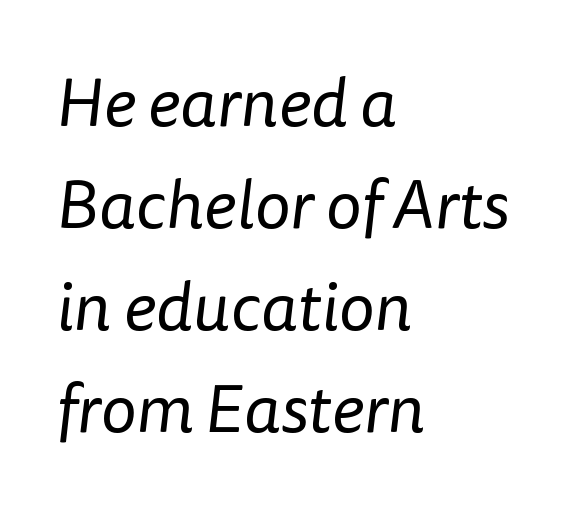
The image shows 68 px regular-weight sans-serif type; set left-aligned, normal line spacing (1.5x), normal letter spacing, not underlined; low stroke contrast and a medium x-height.
